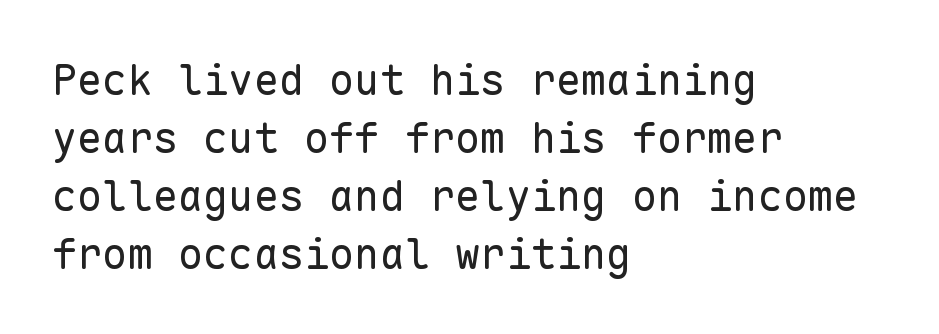
{"serif": "no", "italic": "no", "bold": "no", "weight": "regular", "width": "normal", "stroke_contrast": "low", "x_height": "medium", "monospaced": "yes", "underline": "no", "align": "left", "line_spacing": "normal", "line_spacing_ratio": 1.38, "letter_spacing": "normal", "letter_spacing_em": 0.0, "glyph_px": 42}
